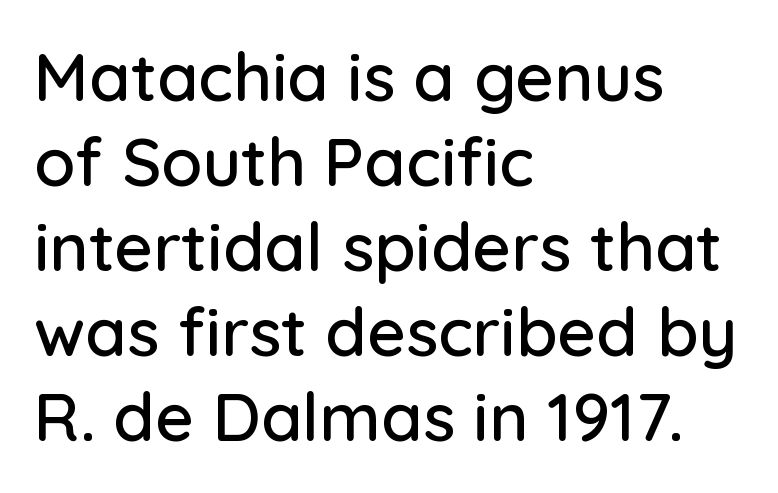
Decoration check: the copy has no underline. The letters stand upright; this is a roman face. The passage is arranged the way most books set body copy — flush left. Characters follow at the spacing the type designer built in.
